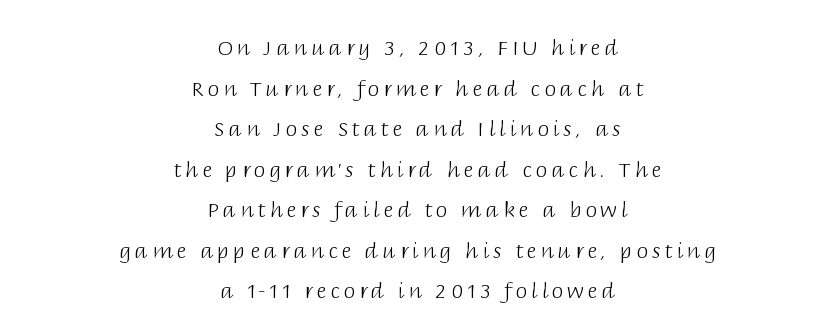
Does the leading feel generous? Absolutely, it's lavish. The strip under each line holds only bare page. Posture: upright roman. Weight: regular or lighter.
